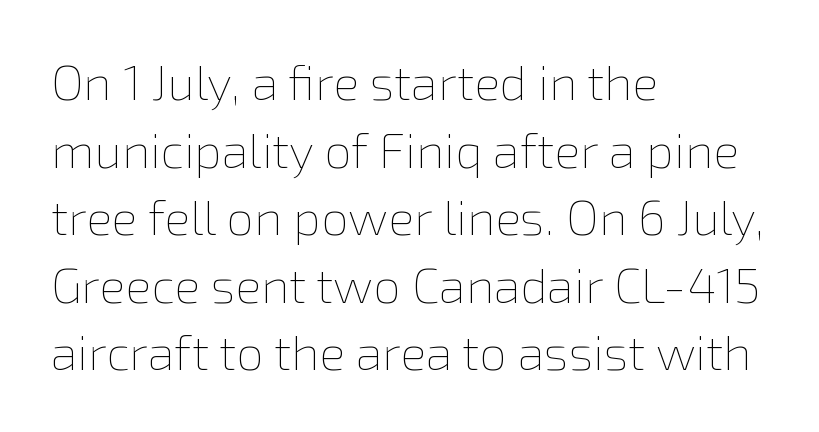
Leftover space on each line is placed entirely after the last word. A roman cut, with each character standing at attention. Nothing unusual about the tracking: characters are spaced as the font intends. Rule under the text: the space is simply empty. You could not count columns in this text — the font is proportionally spaced.
